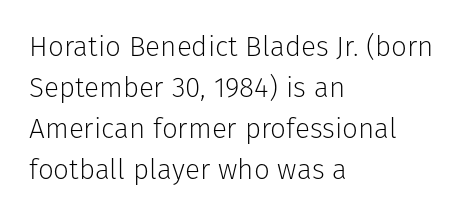
Words appear dense and cohesive because spacing is normal. Line beginnings align vertically; line endings do not. Baseline-to-baseline distance is the conventional proportion of letter height. Stroke thickness stays within the range of a standard reading face or lighter. The glyphs in this specimen are sans serif. The space beneath each line is pristine and unruled.
